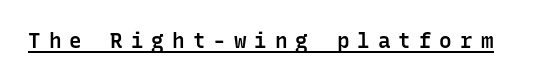
{"italic": "no", "bold": "semi", "underline": "yes", "letter_spacing": "wide", "letter_spacing_em": 0.38, "glyph_px": 21}
